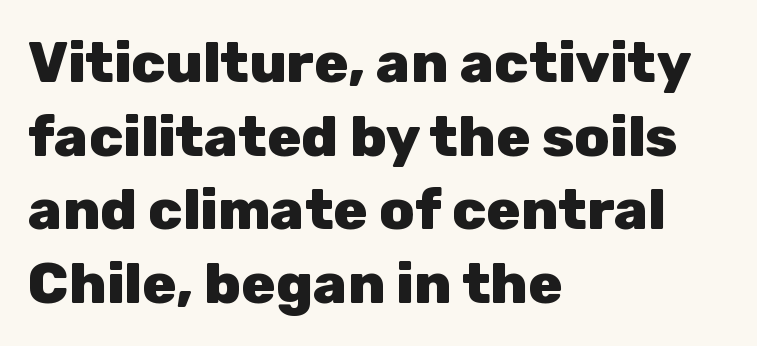
The image shows 57 px heavy sans-serif type, upright; set left-aligned, normal line spacing (1.29x), normal letter spacing, not underlined; low stroke contrast and a medium x-height.
